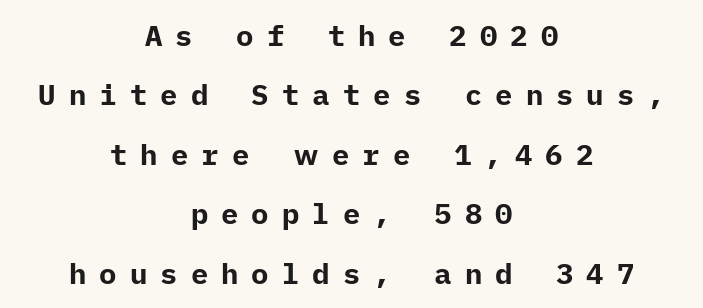
The image shows 29 px bold sans-serif type, upright; set centered, loose line spacing (2.05x), unusually wide letter spacing (+0.45 em), not underlined; low stroke contrast and a medium x-height.
